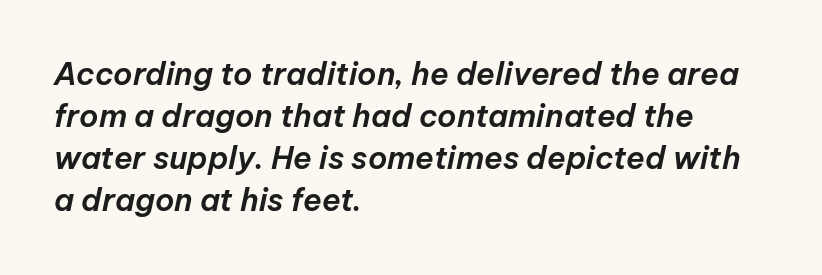
The image shows 31 px text type, italic (leaning right); set left-aligned, normal line spacing (1.36x), normal letter spacing, not underlined; low stroke contrast and a medium x-height.
